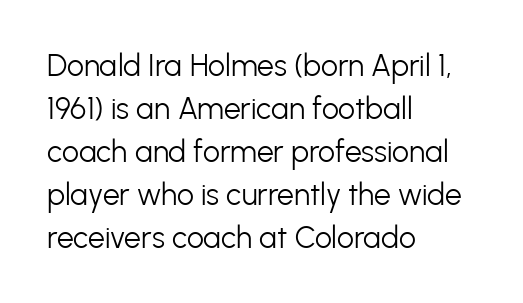
The image shows 30 px light sans-serif type, upright; set left-aligned, normal line spacing (1.43x), normal letter spacing, not underlined; low stroke contrast and a medium x-height.
